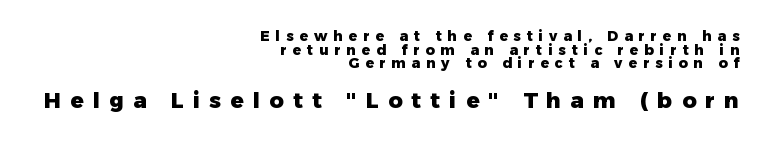
Q: Is the text bold? A: Yes.
Q: Is the text italic (slanted)? A: No, it is upright.
Q: Is the text underlined? A: No.
Q: How is the paragraph aligned? A: Right-aligned.
Q: Is the spacing between letters normal or unusually wide? A: Unusually wide.
Q: Is the spacing between lines tight, normal or loose? A: Tight.
Q: Which block of text is set in a larger size, the first (top) or the second (bottom)? A: The second (bottom) one.
